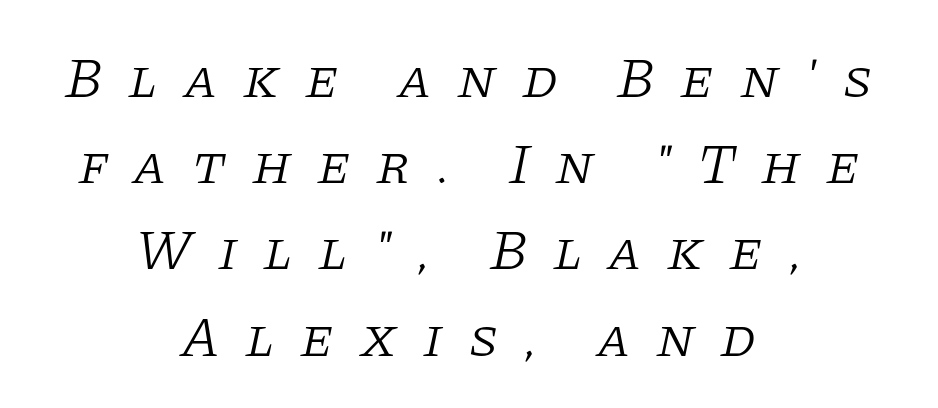
Q: Is the text bold? A: No.
Q: Is the text italic (slanted)? A: Yes, it leans right by about 11 degrees.
Q: Is the typeface a serif or a sans-serif typeface? A: Serif.
Q: Is the text underlined? A: No.
Q: How is the paragraph aligned? A: Centered.
Q: Is the spacing between letters normal or unusually wide? A: Unusually wide.
Q: Is the spacing between lines tight, normal or loose? A: Normal.
Q: Width (condensed, normal, or wide)? A: Normal.
Q: Stroke contrast? A: Low.
Q: x-height? A: Large.
Q: Monospaced? A: No.
